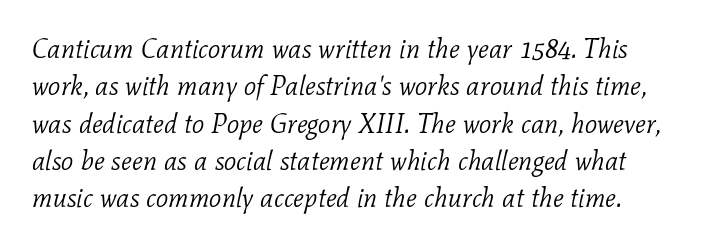
This sample keeps an unexceptional amount of space between lines. Beneath every word, the page is bare. Compared with ordinary roman type, these characters are visibly tilted. Nothing unusual about the tracking: characters are spaced as the font intends. The strokes carry an ordinary text weight at most.
